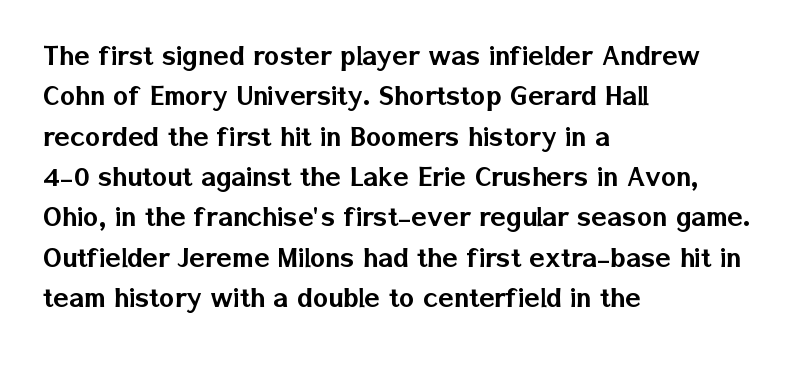
The image shows 32 px sans-serif type, upright; set left-aligned, normal line spacing (1.26x), normal letter spacing, not underlined; low stroke contrast and a medium x-height.
